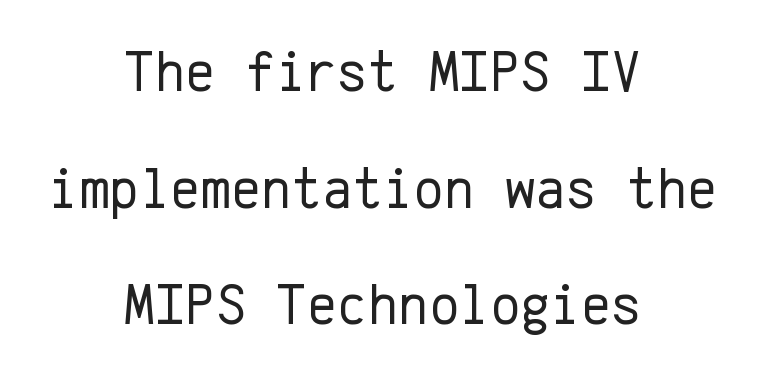
Nothing unusual about the tracking: characters are spaced as the font intends. A student would call this center alignment; a typographer would say set centered. A bare baseline throughout the passage. Ordinary non-slanted type is in use.
